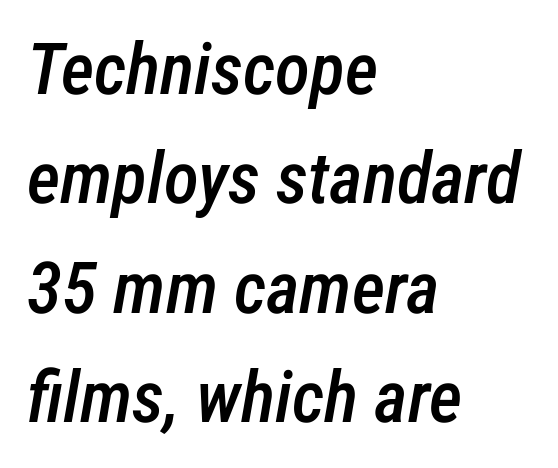
Q: Is the text bold? A: Semi-bold.
Q: Is the text italic (slanted)? A: Yes, it leans right by about 12 degrees.
Q: Is the text underlined? A: No.
Q: How is the paragraph aligned? A: Left-aligned.
Q: Is the spacing between letters normal or unusually wide? A: Normal.
Q: Is the spacing between lines tight, normal or loose? A: Normal.
Q: Width (condensed, normal, or wide)? A: Condensed.
Q: Stroke contrast? A: Low.
Q: x-height? A: Medium.
Q: Monospaced? A: No.
